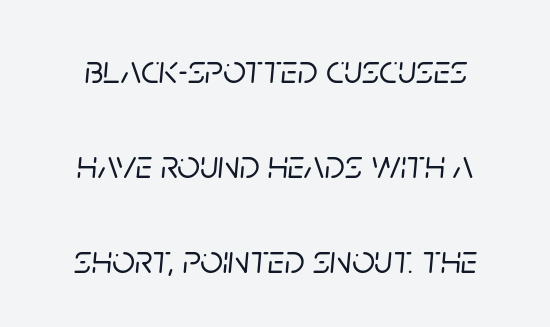
Yep, that's italic — everything's leaning. You could not count columns in this text — the font is proportionally spaced. Here the glyphs are tracked normally, forming tight word shapes. A clean baseline with only descenders dipping below it. Line spacing here is loose.
